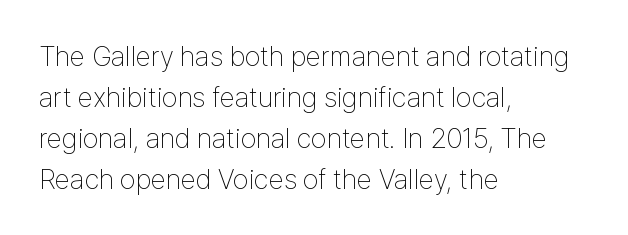
{"serif": "no", "italic": "no", "bold": "no", "weight": "thin", "width": "condensed", "stroke_contrast": "low", "x_height": "medium", "monospaced": "no", "underline": "no", "align": "left", "line_spacing": "normal", "line_spacing_ratio": 1.46, "letter_spacing": "normal", "letter_spacing_em": 0.0, "glyph_px": 28}
